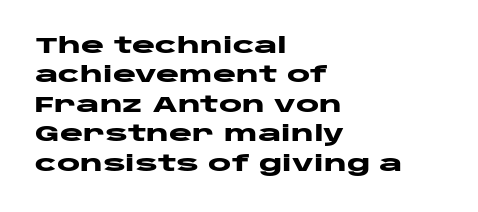
The image shows 22 px bold type, upright; set left-aligned, normal line spacing (1.34x), normal letter spacing, not underlined.
